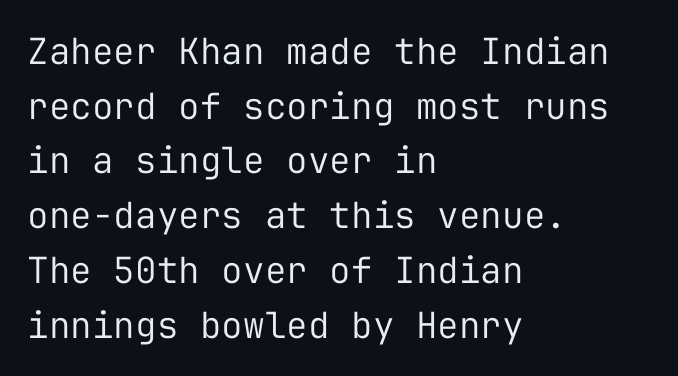
{"serif": "no", "italic": "no", "bold": "no", "weight": "regular", "width": "normal", "stroke_contrast": "low", "x_height": "medium", "monospaced": "yes", "underline": "no", "align": "left", "line_spacing": "normal", "line_spacing_ratio": 1.52, "letter_spacing": "normal", "letter_spacing_em": 0.0, "glyph_px": 36}
